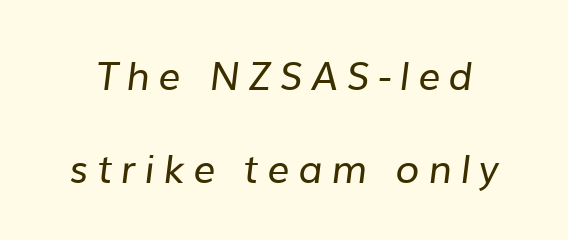
Q: Is the text bold? A: No.
Q: Is the typeface a serif or a sans-serif typeface? A: Sans-serif.
Q: Is the text underlined? A: No.
Q: Is the spacing between letters normal or unusually wide? A: Unusually wide.
Q: Is the spacing between lines tight, normal or loose? A: Loose.
Q: Width (condensed, normal, or wide)? A: Normal.
Q: Stroke contrast? A: Low.
Q: x-height? A: Medium.
Q: Monospaced? A: No.
